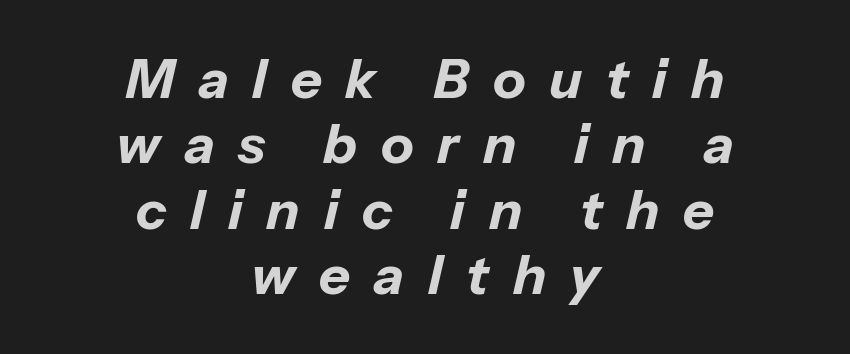
If you folded the block vertically in half, each line would mirror itself in length. Quick note: italic. Is this a fixed-width face? No — the glyphs have proportional, varying widths. This is heavy type, rendered in bold. The passage shown has open, widely tracked lettering throughout.
